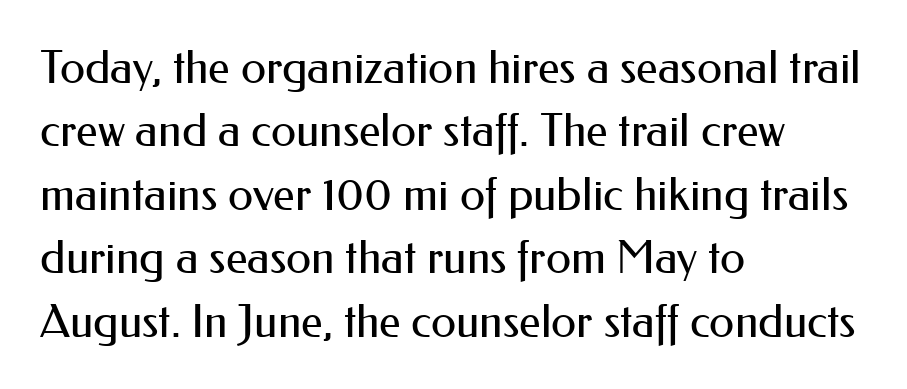
{"serif": "no", "italic": "no", "bold": "no", "weight": "regular", "width": "normal", "stroke_contrast": "medium", "x_height": "small", "monospaced": "no", "underline": "no", "align": "left", "line_spacing": "normal", "line_spacing_ratio": 1.38, "letter_spacing": "normal", "letter_spacing_em": 0.0, "glyph_px": 46}
